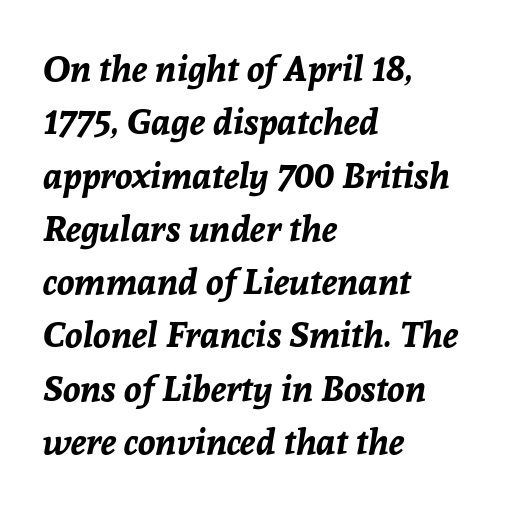
If you measured baseline to baseline, you'd find a middling distance. I'd describe the lettering as bold — thick and assertive. Default kerning and tracking; the words read as compact shapes. Plain, unruled lines of type. Here the designer chose a conventional face with non-uniform glyph widths.
